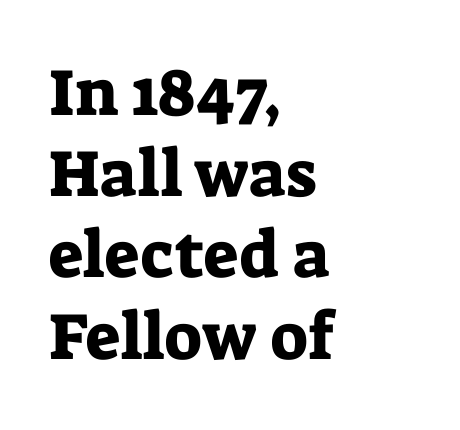
{"serif": "yes", "italic": "no", "width": "normal", "stroke_contrast": "low", "x_height": "medium", "monospaced": "no", "underline": "no", "align": "left", "line_spacing_ratio": 1.23, "letter_spacing": "normal", "letter_spacing_em": 0.0, "glyph_px": 66}
